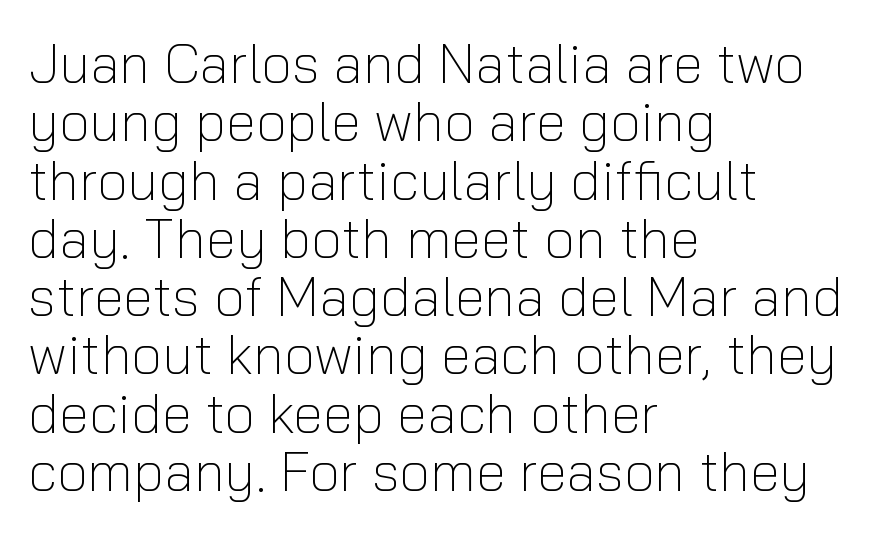
Q: Is the text bold? A: No.
Q: Is the text italic (slanted)? A: No, it is upright.
Q: Is the typeface a serif or a sans-serif typeface? A: Sans-serif.
Q: Is the text underlined? A: No.
Q: How is the paragraph aligned? A: Left-aligned.
Q: Is the spacing between letters normal or unusually wide? A: Normal.
Q: Is the spacing between lines tight, normal or loose? A: Tight.
Q: Width (condensed, normal, or wide)? A: Normal.
Q: Stroke contrast? A: Low.
Q: x-height? A: Medium.
Q: Monospaced? A: No.
